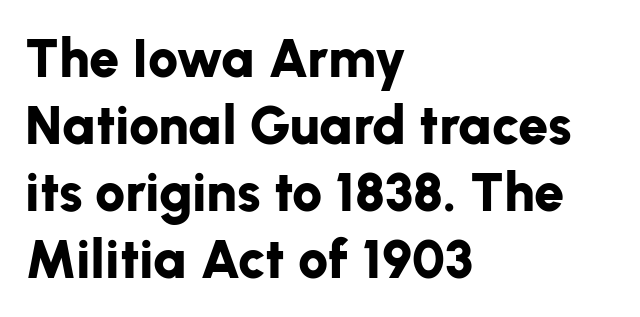
Q: Is the text bold? A: Yes.
Q: Is the text italic (slanted)? A: No, it is upright.
Q: Is the typeface a serif or a sans-serif typeface? A: Sans-serif.
Q: Is the text underlined? A: No.
Q: How is the paragraph aligned? A: Left-aligned.
Q: Is the spacing between letters normal or unusually wide? A: Normal.
Q: Width (condensed, normal, or wide)? A: Normal.
Q: Stroke contrast? A: Low.
Q: x-height? A: Medium.
Q: Monospaced? A: No.
